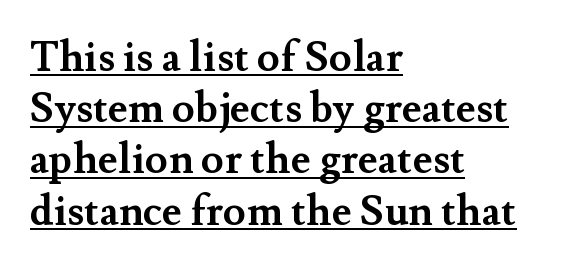
{"serif": "yes", "italic": "no", "bold": "yes", "weight": "semibold", "width": "normal", "stroke_contrast": "medium", "x_height": "small", "monospaced": "no", "underline": "yes", "align": "left", "line_spacing_ratio": 1.22, "letter_spacing": "normal", "letter_spacing_em": 0.0, "glyph_px": 42}
